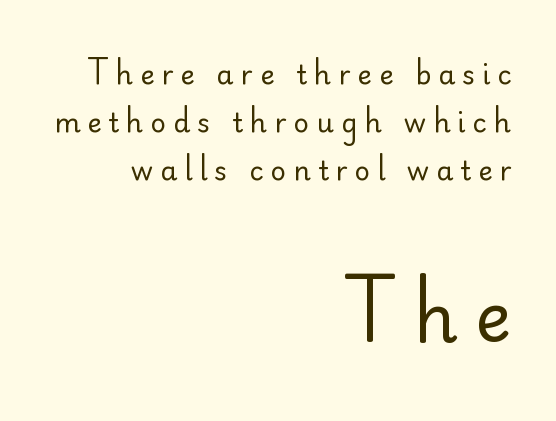
Summary of weight: not heavy and not bold. The typeface chosen for these lines omits serifs. The lines in this sample share a right terminus and differ only in where they begin. The rendering enlarges the type as you move from the upper chunk to the lower. Is the letter spacing exaggerated? Yes — the characters are pushed far apart. Underlining? Definitely not there.
